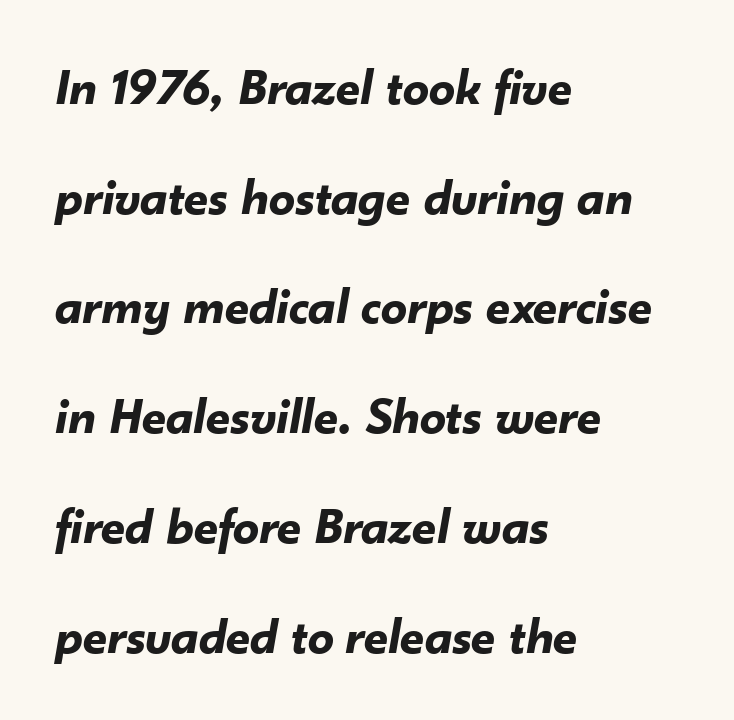
The image shows 52 px bold type, italic (leaning right); set left-aligned, loose line spacing (2.11x), normal letter spacing, not underlined; low stroke contrast and a small x-height.
